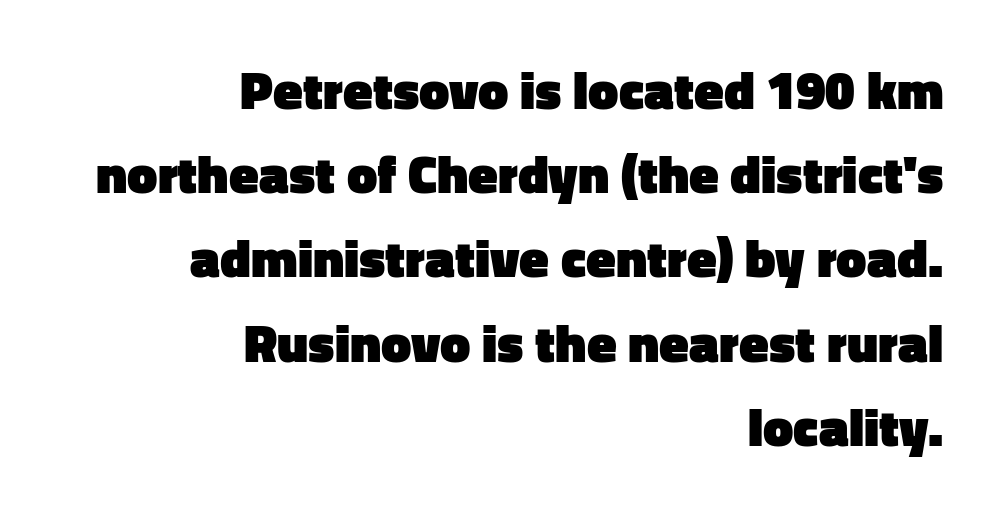
{"serif": "no", "italic": "no", "bold": "yes", "weight": "heavy", "width": "normal", "stroke_contrast": "low", "x_height": "medium", "monospaced": "no", "underline": "no", "align": "right", "line_spacing": "normal", "line_spacing_ratio": 1.56, "letter_spacing": "normal", "letter_spacing_em": 0.0, "glyph_px": 54}
